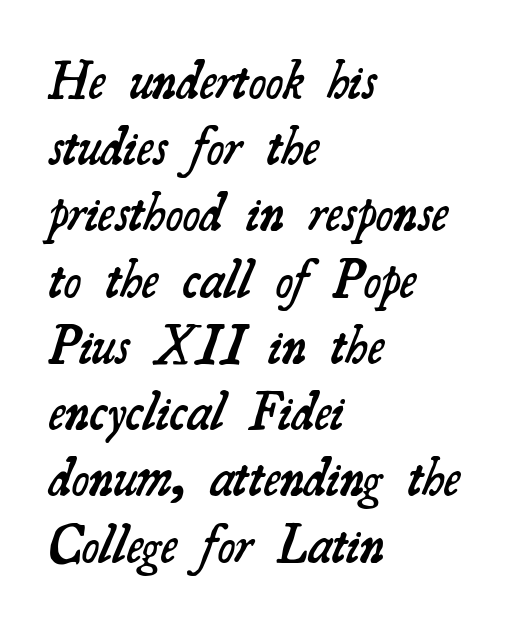
Lines of text with bare space underneath. The face used here is a semibold: visibly heavier than regular, lighter than bold. A typesetter would call this zero additional tracking. Honestly, the row spacing looks completely unremarkable. This sample is left-justified, so line endings fall wherever the words run out.
